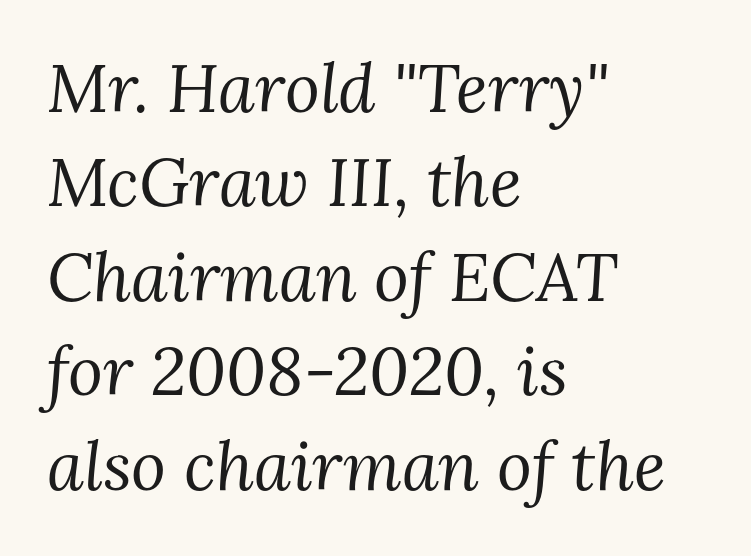
Q: Is the text bold? A: No.
Q: Is the text italic (slanted)? A: Yes, it leans right by about 3 degrees.
Q: Is the typeface a serif or a sans-serif typeface? A: Serif.
Q: Is the text underlined? A: No.
Q: How is the paragraph aligned? A: Left-aligned.
Q: Is the spacing between letters normal or unusually wide? A: Normal.
Q: Is the spacing between lines tight, normal or loose? A: Normal.
Q: Width (condensed, normal, or wide)? A: Normal.
Q: Stroke contrast? A: Medium.
Q: x-height? A: Medium.
Q: Monospaced? A: No.
